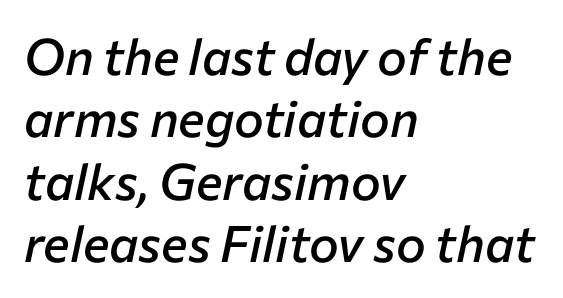
The image shows 50 px semibold type, italic (leaning right); set left-aligned, normal line spacing (1.25x), normal letter spacing, not underlined; low stroke contrast and a medium x-height.
